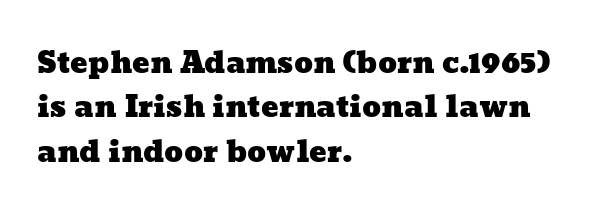
{"width": "wide", "stroke_contrast": "low", "x_height": "medium", "monospaced": "no", "underline": "no", "align": "left", "line_spacing": "normal", "line_spacing_ratio": 1.53, "letter_spacing": "normal", "letter_spacing_em": 0.0, "glyph_px": 29}
